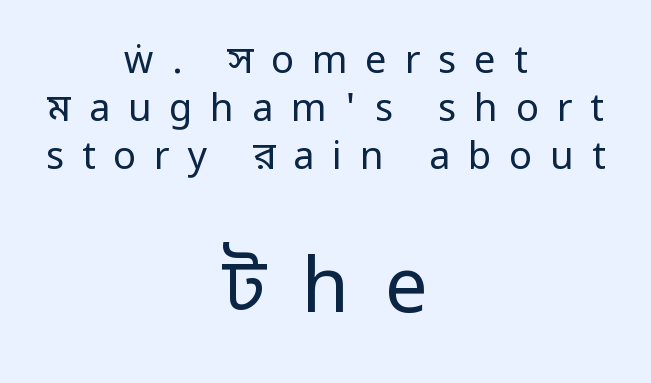
{"serif": "no", "italic": "no", "bold": "no", "weight": "regular", "width": "condensed", "stroke_contrast": "low", "underline": "no", "align": "center", "line_spacing": "normal", "line_spacing_ratio": 1.26, "letter_spacing": "wide", "letter_spacing_em": 0.47, "larger_block": "second", "size_ratio": 2.0, "glyph_px": 76}
